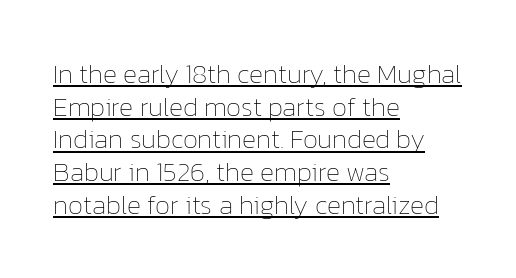
The face used here appears with an underline applied. Each line starts at the same left margin while the right side varies. The passage shown is not bold in any degree. The font's upright variant was chosen for this text. You could call the tracking neutral — neither tight nor loose.
